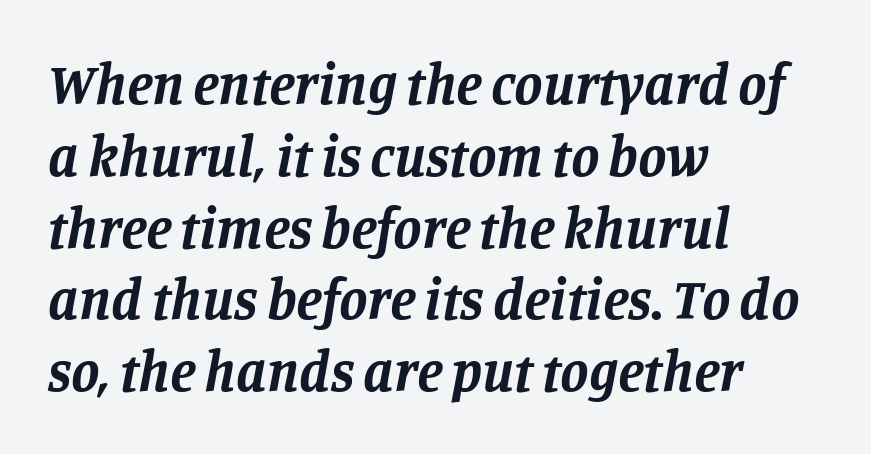
Q: Is the text bold? A: Yes.
Q: Is the text italic (slanted)? A: Yes, it leans right by about 11 degrees.
Q: Is the typeface a serif or a sans-serif typeface? A: Serif.
Q: Is the text underlined? A: No.
Q: How is the paragraph aligned? A: Left-aligned.
Q: Is the spacing between letters normal or unusually wide? A: Normal.
Q: Is the spacing between lines tight, normal or loose? A: Normal.
Q: Width (condensed, normal, or wide)? A: Normal.
Q: Stroke contrast? A: Low.
Q: x-height? A: Large.
Q: Monospaced? A: No.
